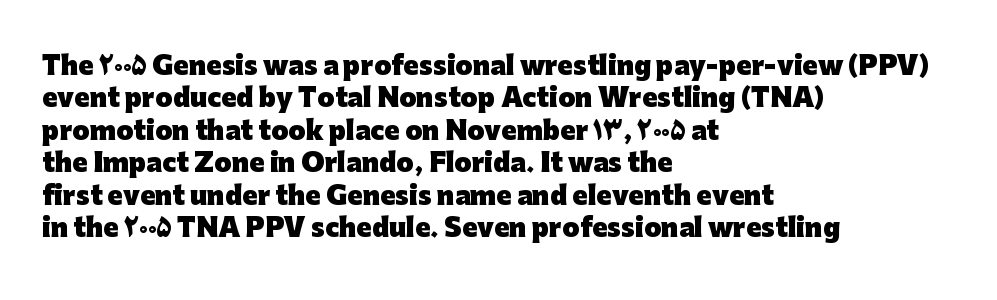
{"italic": "no", "bold": "yes", "underline": "no", "align": "left", "line_spacing": "normal", "line_spacing_ratio": 1.3, "letter_spacing": "normal", "letter_spacing_em": 0.0, "glyph_px": 25}
